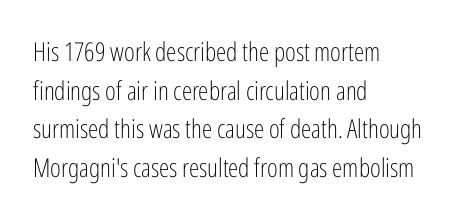
Q: Is the text bold? A: No.
Q: Is the text italic (slanted)? A: No, it is upright.
Q: Is the text underlined? A: No.
Q: How is the paragraph aligned? A: Left-aligned.
Q: Is the spacing between letters normal or unusually wide? A: Normal.
Q: Is the spacing between lines tight, normal or loose? A: Normal.
